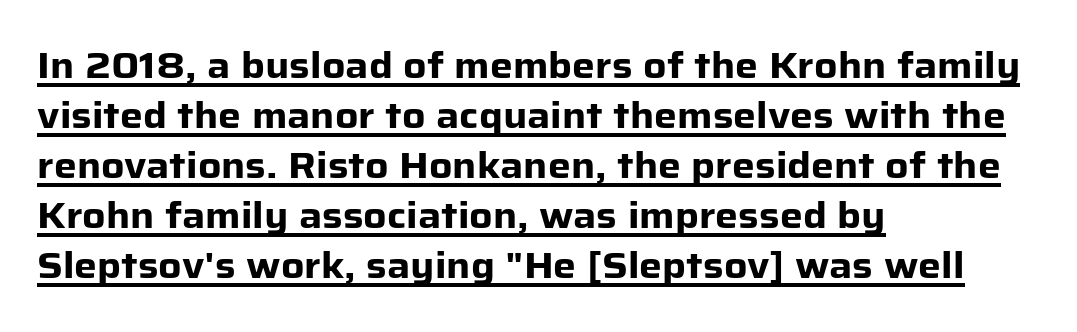
The image shows 36 px heavy sans-serif type, upright; set left-aligned, normal line spacing (1.39x), normal letter spacing, underlined; low stroke contrast and a medium x-height.
